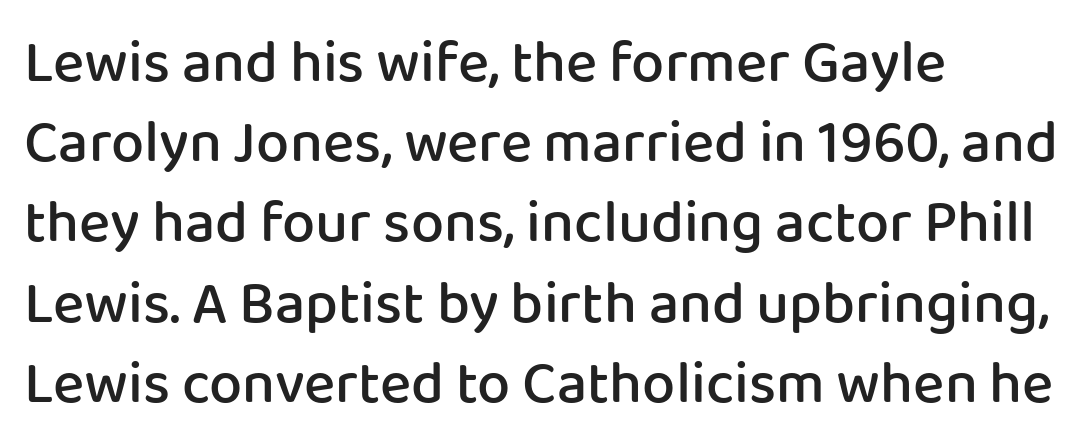
Q: Is the text bold? A: Semi-bold.
Q: Is the text italic (slanted)? A: No, it is upright.
Q: Is the typeface a serif or a sans-serif typeface? A: Sans-serif.
Q: Is the text underlined? A: No.
Q: How is the paragraph aligned? A: Left-aligned.
Q: Is the spacing between letters normal or unusually wide? A: Normal.
Q: Is the spacing between lines tight, normal or loose? A: Normal.
Q: Width (condensed, normal, or wide)? A: Normal.
Q: Stroke contrast? A: Low.
Q: x-height? A: Medium.
Q: Monospaced? A: No.
